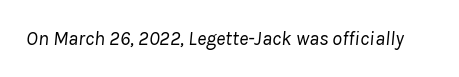
{"italic": "yes", "lean": "right", "slant_degrees": 8, "bold": "no", "underline": "no", "letter_spacing": "normal", "letter_spacing_em": 0.0, "glyph_px": 20}
